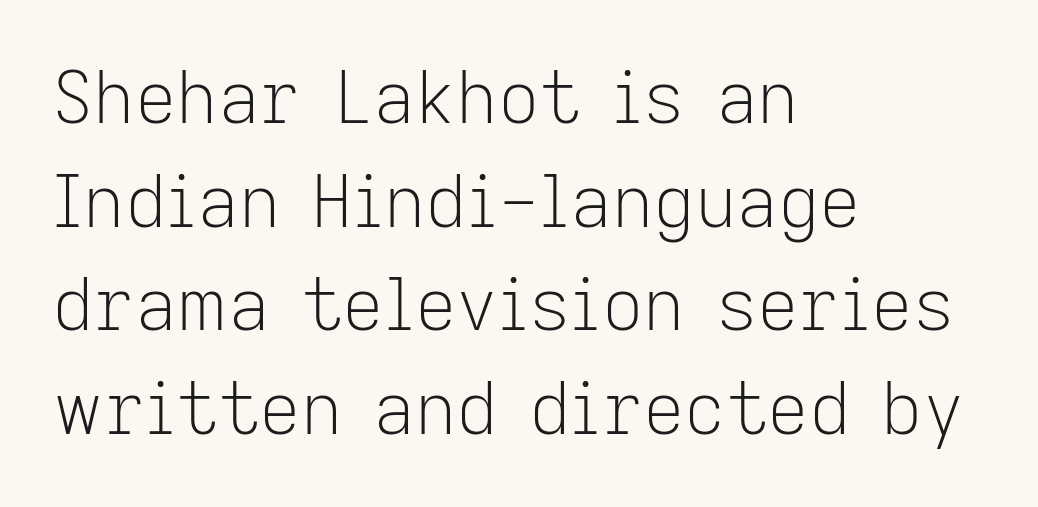
The gap between lines stays unmarked. Caption: multi-line text, flush left, ragged right. Italic: no, the glyphs are upright roman. This sample uses a sans-serif face.
